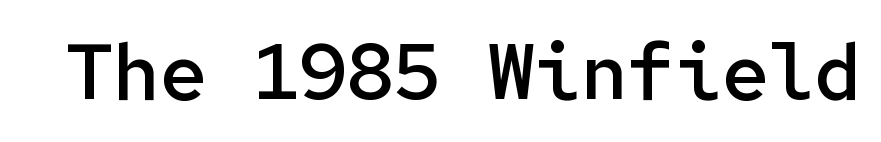
The image shows 78 px semibold sans-serif type, upright, monospaced; set normal letter spacing, not underlined; low stroke contrast and a medium x-height.
